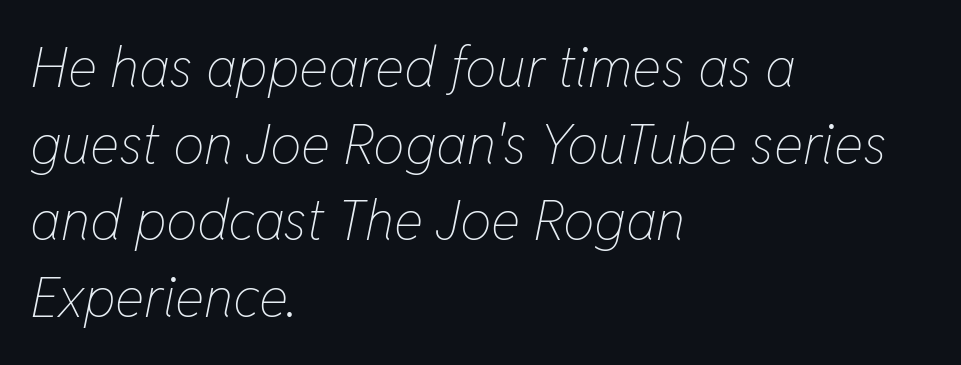
The image shows 56 px thin, condensed type, italic (leaning right); set left-aligned, normal line spacing (1.37x), normal letter spacing, not underlined; low stroke contrast and a medium x-height.
